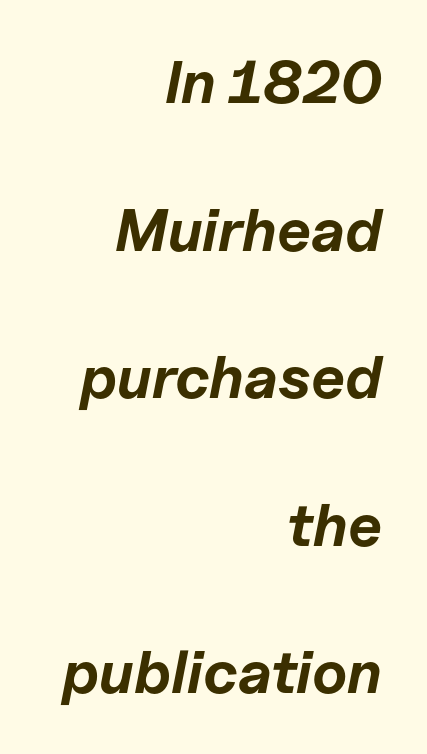
{"italic": "yes", "lean": "right", "slant_degrees": 11, "bold": "yes", "weight": "bold", "width": "normal", "stroke_contrast": "low", "x_height": "medium", "monospaced": "no", "underline": "no", "align": "right", "line_spacing": "loose", "line_spacing_ratio": 2.46, "letter_spacing": "normal", "letter_spacing_em": 0.0, "glyph_px": 60}
